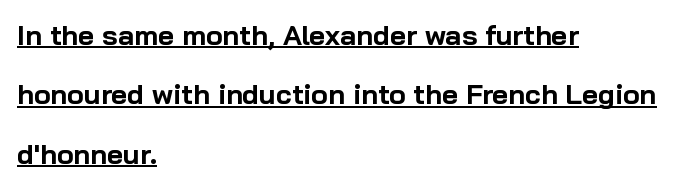
Vertical spacing — loose. These lines are set flush left with a ragged right edge. Has an underline been added? It has. The face used here is proportionally spaced, like ordinary book or web type. The passage shown has conventional tracking throughout.
